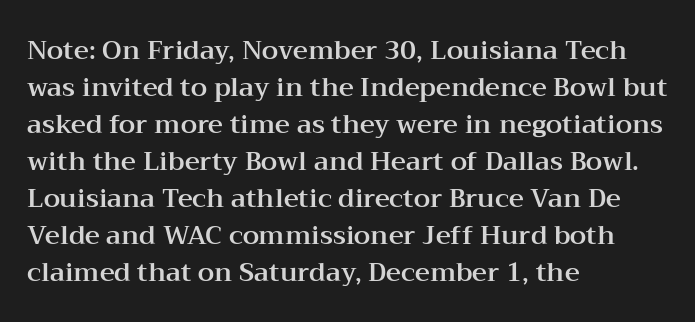
The image shows 26 px text type, upright; set left-aligned, normal line spacing (1.42x), normal letter spacing, not underlined.
